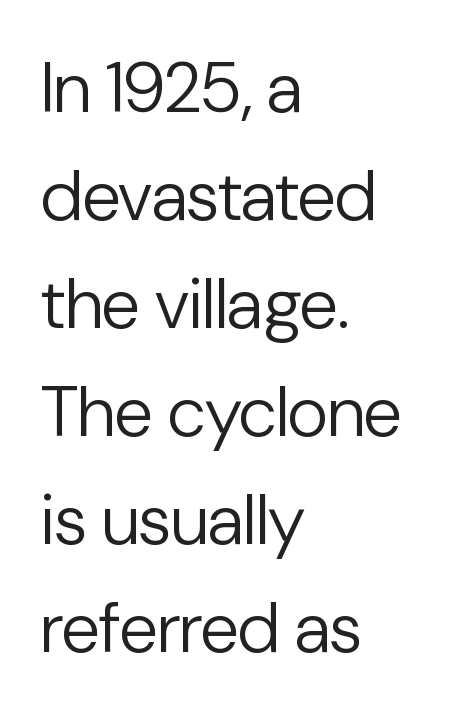
The image shows 71 px regular-weight sans-serif type, upright; set left-aligned, normal line spacing (1.52x), normal letter spacing, not underlined; low stroke contrast and a medium x-height.
